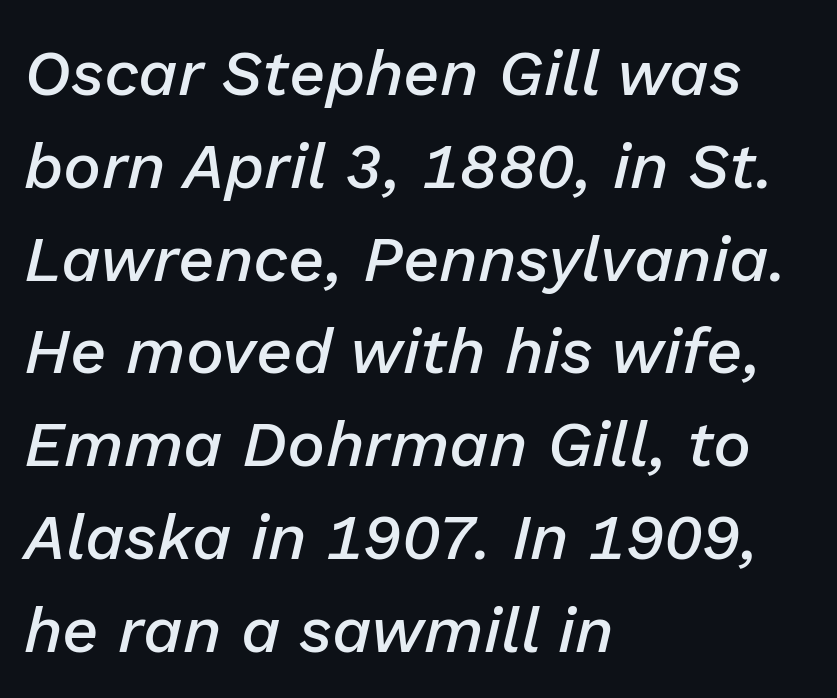
The image shows 64 px semibold type, italic (leaning right); set left-aligned, normal line spacing (1.45x), normal letter spacing, not underlined; low stroke contrast and a medium x-height.
